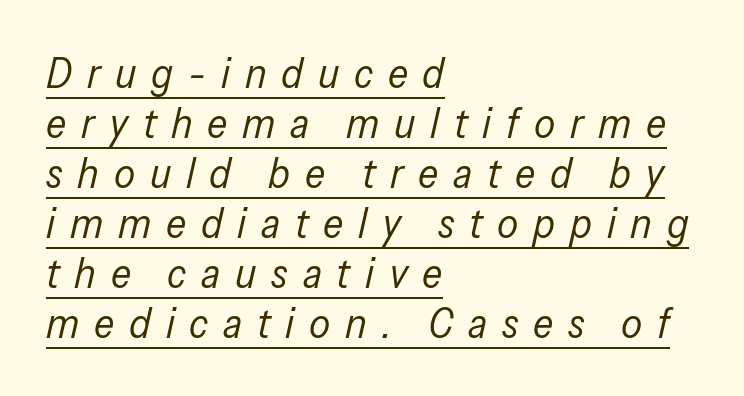
Q: Is the text bold? A: No.
Q: Is the text italic (slanted)? A: Yes, it leans right by about 13 degrees.
Q: Is the text underlined? A: Yes.
Q: How is the paragraph aligned? A: Left-aligned.
Q: Is the spacing between letters normal or unusually wide? A: Unusually wide.
Q: Width (condensed, normal, or wide)? A: Condensed.
Q: Stroke contrast? A: Low.
Q: x-height? A: Medium.
Q: Monospaced? A: No.
